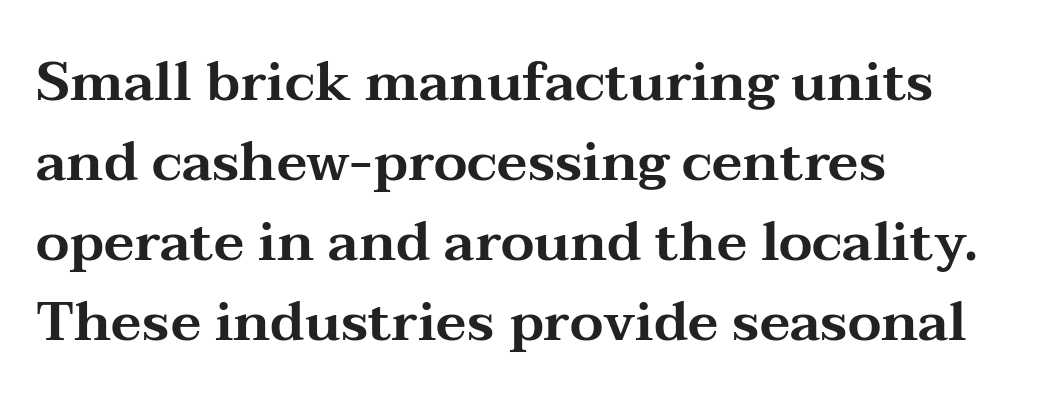
The image shows 54 px wide serif type, upright; set left-aligned, normal line spacing (1.48x), normal letter spacing, not underlined; medium stroke contrast and a medium x-height.
